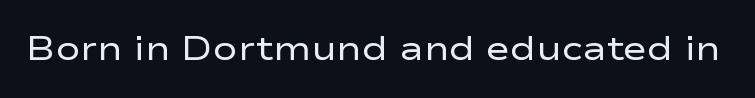
Q: Is the text bold? A: No.
Q: Is the text italic (slanted)? A: No, it is upright.
Q: Is the typeface a serif or a sans-serif typeface? A: Sans-serif.
Q: Is the text underlined? A: No.
Q: Is the spacing between letters normal or unusually wide? A: Normal.
Q: Width (condensed, normal, or wide)? A: Wide.
Q: Stroke contrast? A: Low.
Q: x-height? A: Medium.
Q: Monospaced? A: No.
